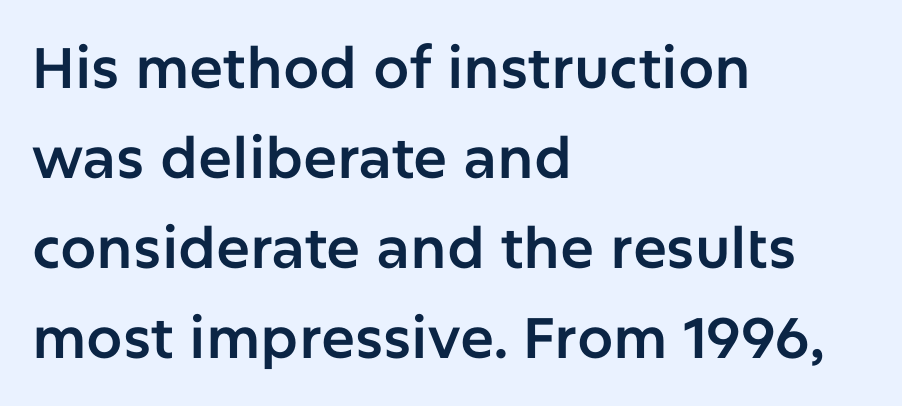
The leading is moderate, giving the passage an even texture. Each letter's strokes conclude bluntly, with no projecting serifs. Check the space under the baseline: it is left empty. Notice how the stems are strictly vertical — no italics here. Alignment: flush left. This sample has the flowing, uneven cadence of proportional lettering.
